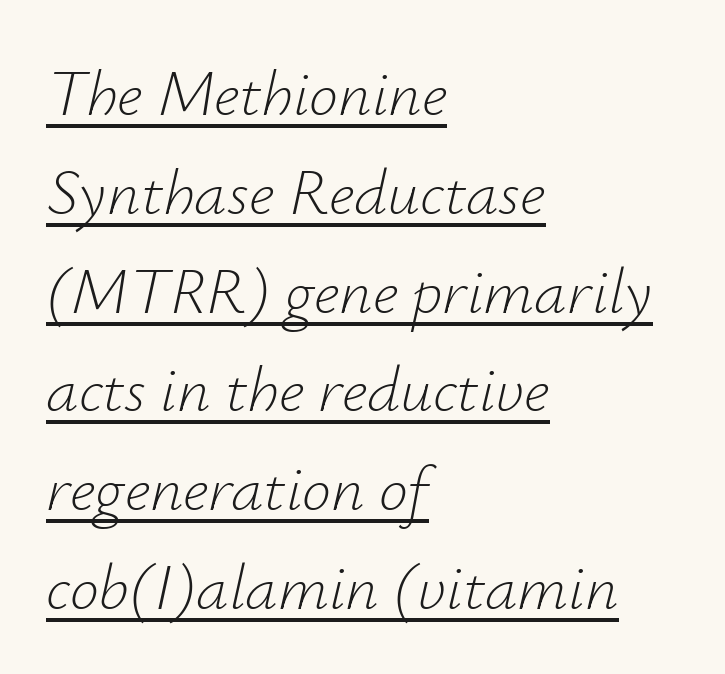
{"italic": "yes", "lean": "right", "slant_degrees": 12, "bold": "no", "weight": "light", "width": "normal", "stroke_contrast": "low", "x_height": "small", "monospaced": "no", "underline": "yes", "align": "left", "line_spacing": "normal", "line_spacing_ratio": 1.52, "letter_spacing": "normal", "letter_spacing_em": 0.0, "glyph_px": 65}
